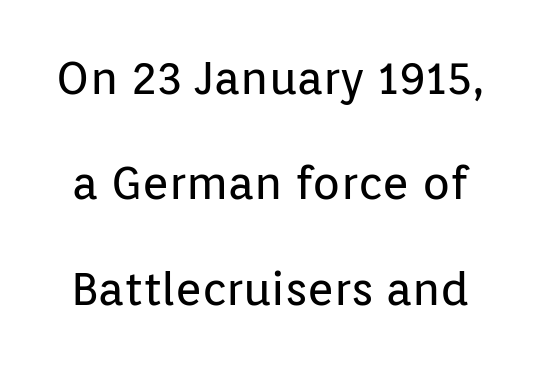
{"serif": "no", "italic": "no", "bold": "no", "weight": "regular", "width": "normal", "stroke_contrast": "low", "x_height": "medium", "monospaced": "no", "underline": "no", "line_spacing": "loose", "line_spacing_ratio": 2.29, "letter_spacing": "normal", "letter_spacing_em": 0.0, "glyph_px": 46}
